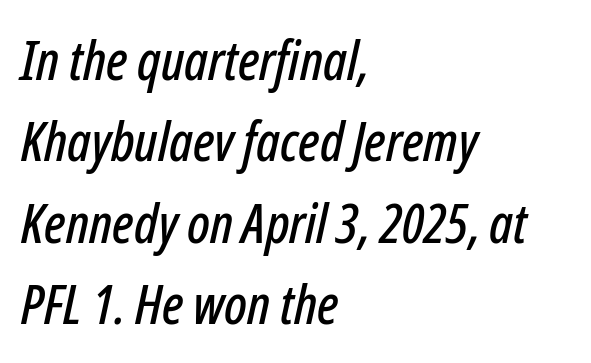
Q: Is the text italic (slanted)? A: Yes, it leans right by about 12 degrees.
Q: Is the text underlined? A: No.
Q: How is the paragraph aligned? A: Left-aligned.
Q: Is the spacing between letters normal or unusually wide? A: Normal.
Q: Is the spacing between lines tight, normal or loose? A: Normal.
Q: Width (condensed, normal, or wide)? A: Condensed.
Q: Stroke contrast? A: Low.
Q: x-height? A: Medium.
Q: Monospaced? A: No.
